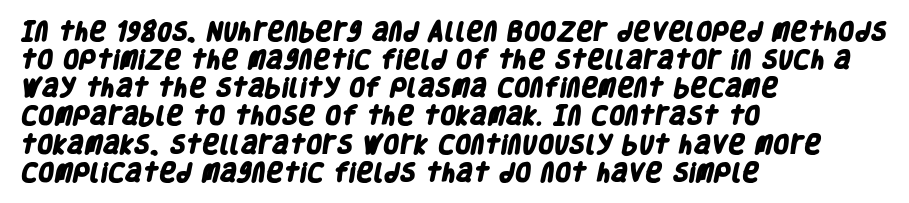
Q: Is the text bold? A: Yes.
Q: Is the text underlined? A: No.
Q: How is the paragraph aligned? A: Left-aligned.
Q: Is the spacing between letters normal or unusually wide? A: Normal.
Q: Is the spacing between lines tight, normal or loose? A: Normal.
